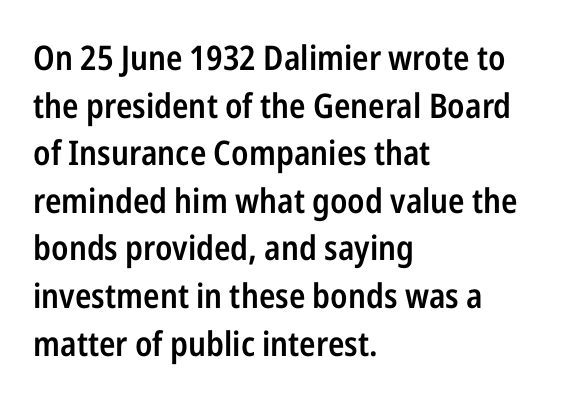
{"serif": "no", "italic": "no", "bold": "semi", "weight": "semibold", "width": "condensed", "stroke_contrast": "low", "x_height": "medium", "monospaced": "no", "underline": "no", "align": "left", "line_spacing": "normal", "line_spacing_ratio": 1.4, "letter_spacing": "normal", "letter_spacing_em": 0.0, "glyph_px": 34}
